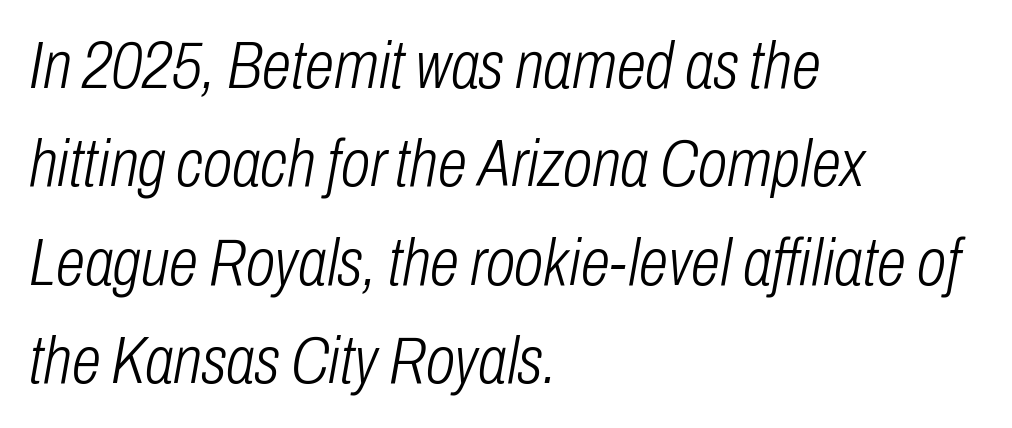
{"italic": "yes", "lean": "right", "slant_degrees": 10, "bold": "no", "weight": "light", "width": "condensed", "stroke_contrast": "low", "x_height": "medium", "monospaced": "no", "underline": "no", "align": "left", "line_spacing": "normal", "line_spacing_ratio": 1.47, "letter_spacing": "normal", "letter_spacing_em": 0.0, "glyph_px": 67}
